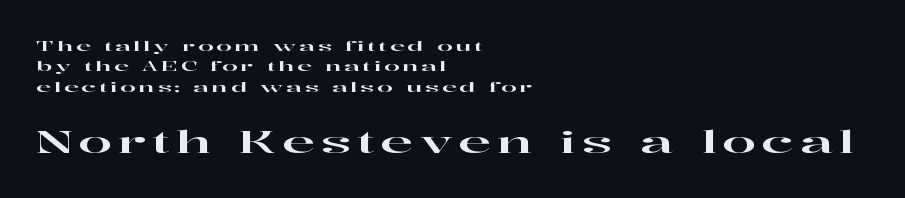
The image shows 30 px wide serif type, upright; set left-aligned, normal line spacing (1.45x), unusually wide letter spacing (+0.2 em), not underlined; the second (bottom) block is 2.14x larger; high stroke contrast and a medium x-height.
